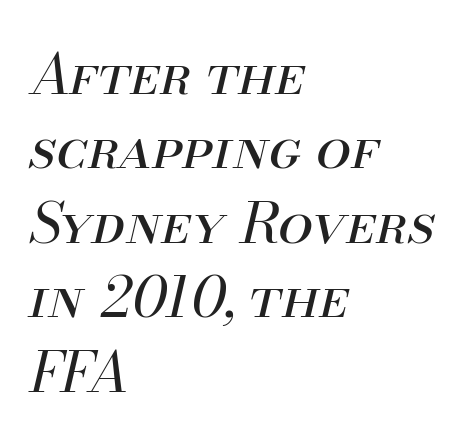
Q: Is the text bold? A: No.
Q: Is the text italic (slanted)? A: Yes, it leans right by about 13 degrees.
Q: Is the text underlined? A: No.
Q: How is the paragraph aligned? A: Left-aligned.
Q: Is the spacing between letters normal or unusually wide? A: Normal.
Q: Is the spacing between lines tight, normal or loose? A: Normal.
Q: Width (condensed, normal, or wide)? A: Normal.
Q: Stroke contrast? A: Medium.
Q: x-height? A: Small.
Q: Monospaced? A: No.
